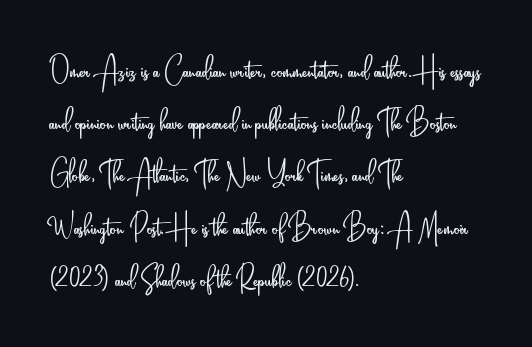
Q: Is the text bold? A: No.
Q: Is the typeface a serif or a sans-serif typeface? A: Sans-serif.
Q: Is the text underlined? A: No.
Q: How is the paragraph aligned? A: Left-aligned.
Q: Is the spacing between letters normal or unusually wide? A: Normal.
Q: Is the spacing between lines tight, normal or loose? A: Normal.
Q: Width (condensed, normal, or wide)? A: Condensed.
Q: Stroke contrast? A: Low.
Q: x-height? A: Small.
Q: Monospaced? A: No.
